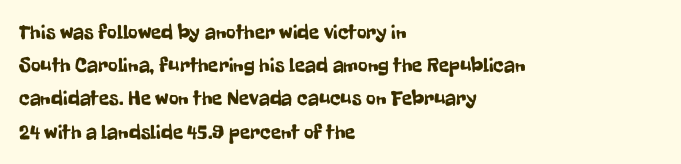
Q: Is the text italic (slanted)? A: No, it is upright.
Q: Is the text underlined? A: No.
Q: How is the paragraph aligned? A: Left-aligned.
Q: Is the spacing between letters normal or unusually wide? A: Normal.
Q: Is the spacing between lines tight, normal or loose? A: Normal.
